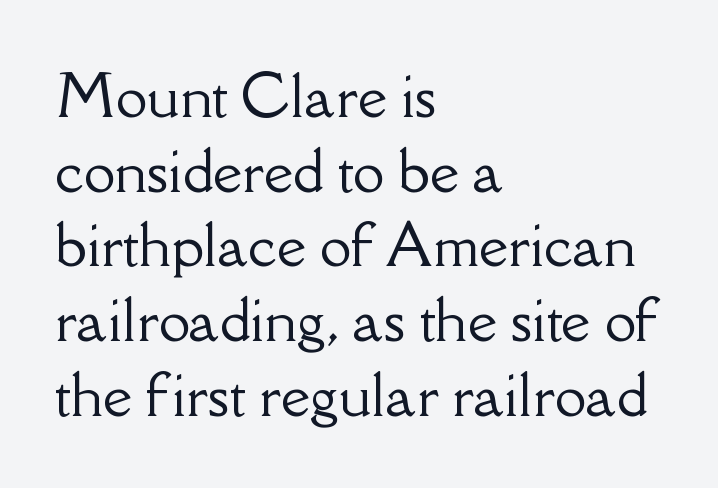
The image shows 57 px serif type, upright; set left-aligned, normal line spacing (1.31x), normal letter spacing, not underlined; low stroke contrast and a small x-height.
